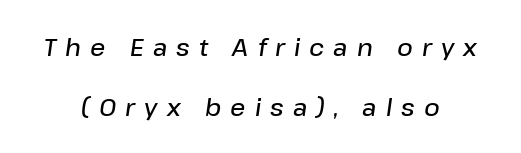
Q: Is the text bold? A: Semi-bold.
Q: Is the text italic (slanted)? A: Yes, it leans right by about 8 degrees.
Q: Is the text underlined? A: No.
Q: How is the paragraph aligned? A: Centered.
Q: Is the spacing between letters normal or unusually wide? A: Unusually wide.
Q: Is the spacing between lines tight, normal or loose? A: Loose.
